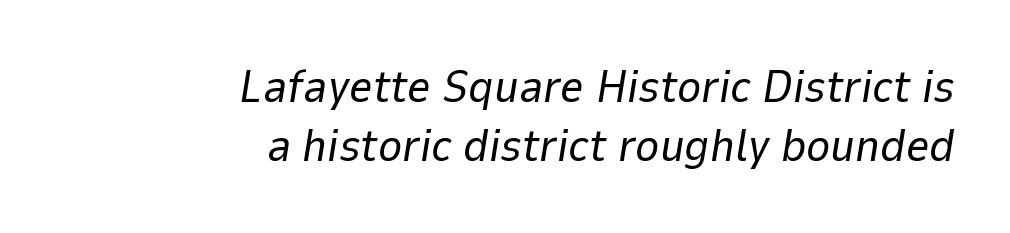
{"italic": "yes", "lean": "right", "slant_degrees": 9, "bold": "no", "weight": "regular", "width": "normal", "stroke_contrast": "low", "x_height": "medium", "monospaced": "no", "underline": "no", "align": "right", "line_spacing": "normal", "line_spacing_ratio": 1.28, "letter_spacing": "normal", "letter_spacing_em": 0.0, "glyph_px": 46}
